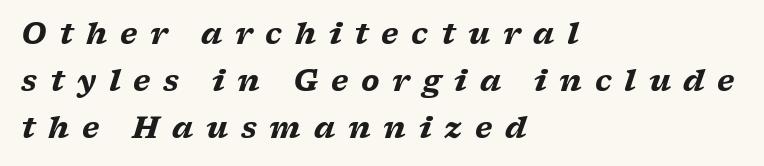
Q: Is the text bold? A: Yes.
Q: Is the text italic (slanted)? A: Yes, it leans right by about 17 degrees.
Q: Is the typeface a serif or a sans-serif typeface? A: Serif.
Q: Is the text underlined? A: No.
Q: How is the paragraph aligned? A: Left-aligned.
Q: Is the spacing between letters normal or unusually wide? A: Unusually wide.
Q: Is the spacing between lines tight, normal or loose? A: Normal.
Q: Width (condensed, normal, or wide)? A: Wide.
Q: Stroke contrast? A: Low.
Q: x-height? A: Medium.
Q: Monospaced? A: No.
